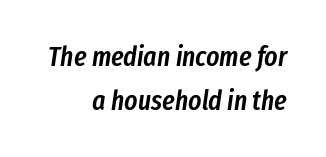
The image shows 28 px semibold, condensed type, italic (leaning right); set right-aligned, normal line spacing (1.56x), normal letter spacing, not underlined; low stroke contrast and a medium x-height.
